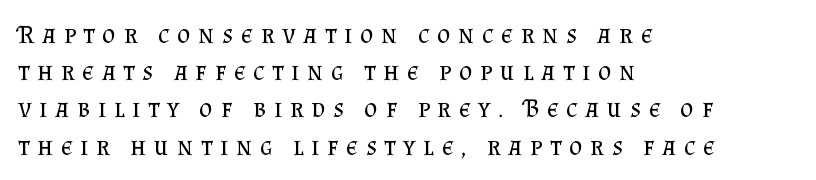
{"italic": "no", "bold": "no", "underline": "no", "align": "left", "line_spacing": "normal", "line_spacing_ratio": 1.43, "letter_spacing": "wide", "letter_spacing_em": 0.3, "glyph_px": 26}
